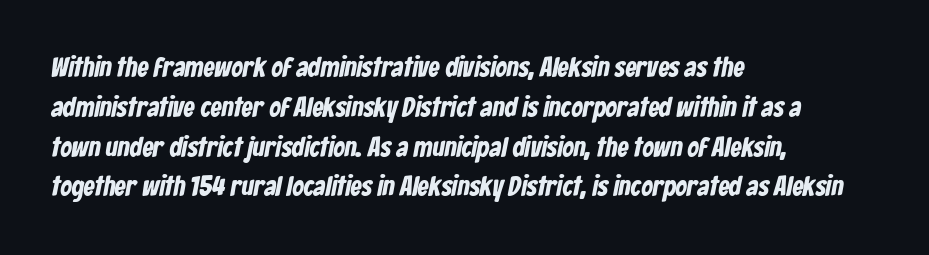
Q: Is the text bold? A: Yes.
Q: Is the typeface a serif or a sans-serif typeface? A: Sans-serif.
Q: Is the text underlined? A: No.
Q: How is the paragraph aligned? A: Left-aligned.
Q: Is the spacing between letters normal or unusually wide? A: Normal.
Q: Is the spacing between lines tight, normal or loose? A: Normal.
Q: Width (condensed, normal, or wide)? A: Condensed.
Q: Stroke contrast? A: Low.
Q: x-height? A: Medium.
Q: Monospaced? A: No.
